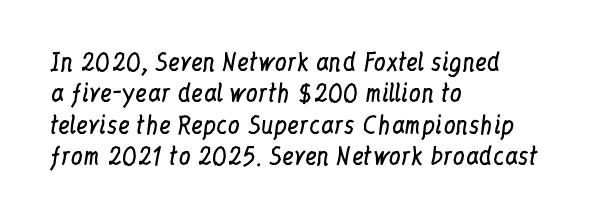
{"bold": "no", "underline": "no", "align": "left", "line_spacing": "normal", "line_spacing_ratio": 1.31, "letter_spacing": "normal", "letter_spacing_em": 0.0, "glyph_px": 24}
